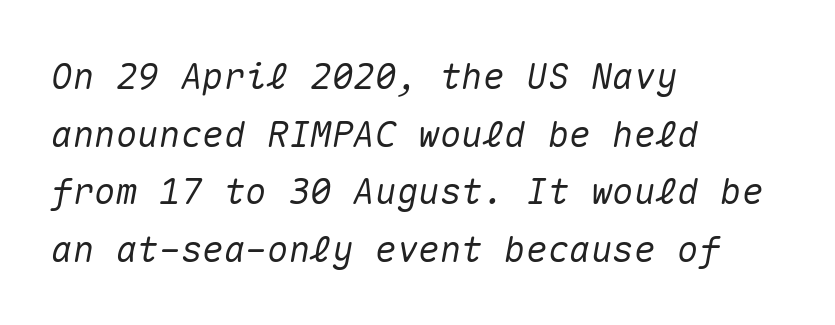
{"italic": "yes", "lean": "right", "slant_degrees": 10, "width": "normal", "stroke_contrast": "medium", "x_height": "medium", "monospaced": "yes", "underline": "no", "align": "left", "line_spacing": "normal", "line_spacing_ratio": 1.6, "letter_spacing": "normal", "letter_spacing_em": 0.0, "glyph_px": 36}
